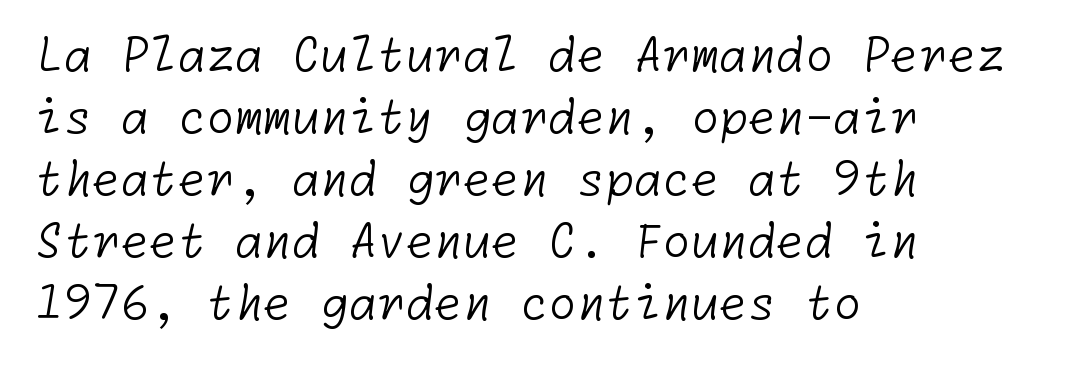
A classic flush-left, rag-right setting is used for this passage. The font sits on the lighter half of the weight spectrum, regular included. In terms of leading, this rendering sits right in the middle. Tracking value appears to be zero — textbook default spacing. The words here are not underlined.
